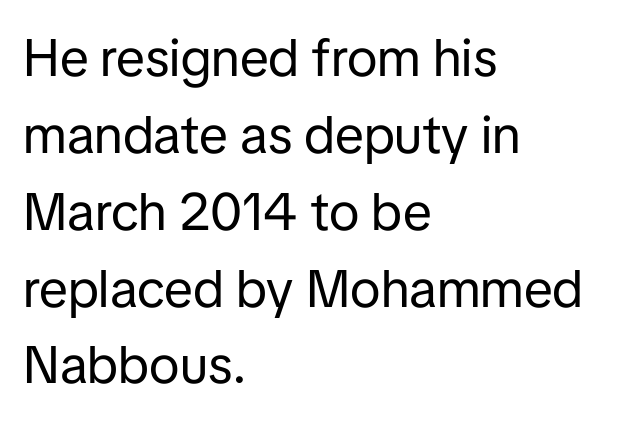
The image shows 53 px regular-weight sans-serif type, upright; set left-aligned, normal line spacing (1.45x), normal letter spacing, not underlined; low stroke contrast and a medium x-height.
